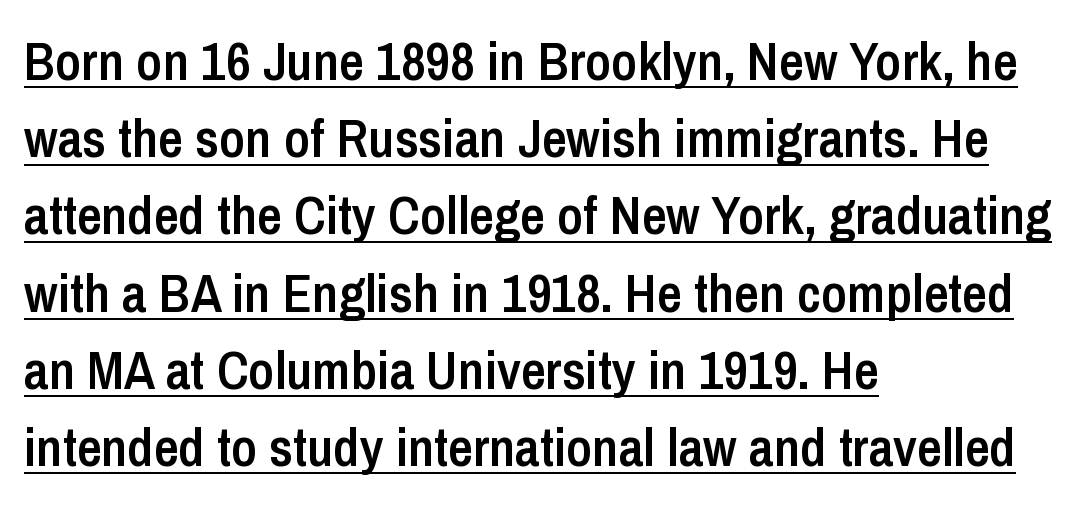
{"serif": "no", "italic": "no", "bold": "semi", "weight": "semibold", "width": "condensed", "stroke_contrast": "low", "x_height": "medium", "monospaced": "no", "underline": "yes", "align": "left", "line_spacing": "normal", "line_spacing_ratio": 1.43, "letter_spacing": "normal", "letter_spacing_em": 0.0, "glyph_px": 54}
